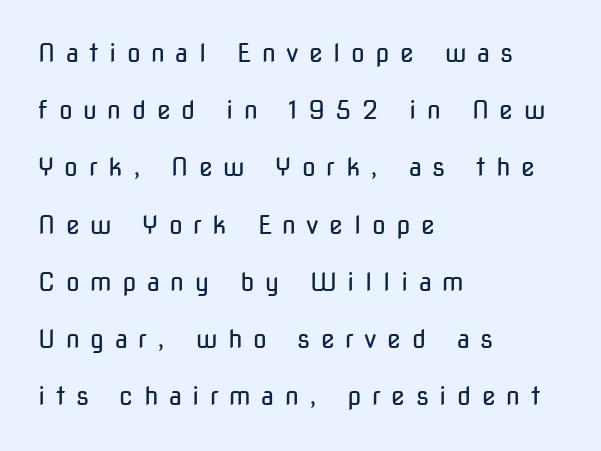
Where is the straight margin? On the left. This is roman type, the default non-slanted kind. Leading: increased. The weight tops out at a normal text grade. Quick note: underline off. Letter spacing: wide.
